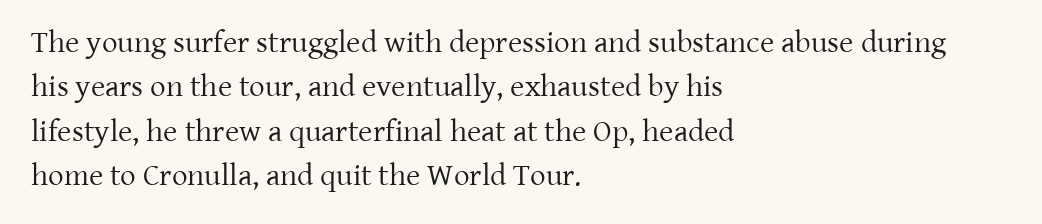
{"serif": "yes", "italic": "no", "bold": "no", "weight": "regular", "width": "normal", "stroke_contrast": "low", "x_height": "medium", "monospaced": "no", "underline": "no", "align": "left", "line_spacing": "normal", "line_spacing_ratio": 1.43, "letter_spacing": "normal", "letter_spacing_em": 0.0, "glyph_px": 31}
